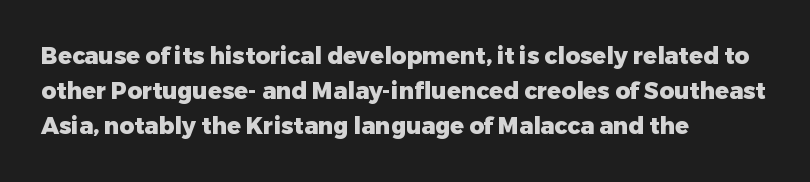
Each new line begins a customary step beneath the previous one. This rendering leaves character spacing at its baseline value. The lettering stays uniformly vertical, giving the passage a roman look. This rendering features lettering with no underline. A student would call this left alignment; a typographer would say flush left, rag right. Is the type bold? Yes — the strokes are clearly thick and heavy.
